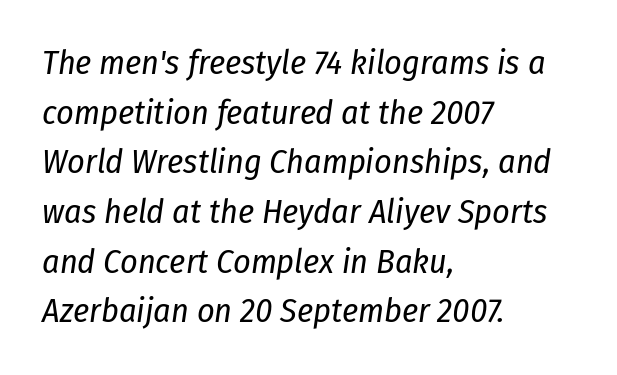
The image shows 34 px regular-weight, condensed type, italic (leaning right); set left-aligned, normal line spacing (1.46x), normal letter spacing, not underlined; low stroke contrast and a medium x-height.
